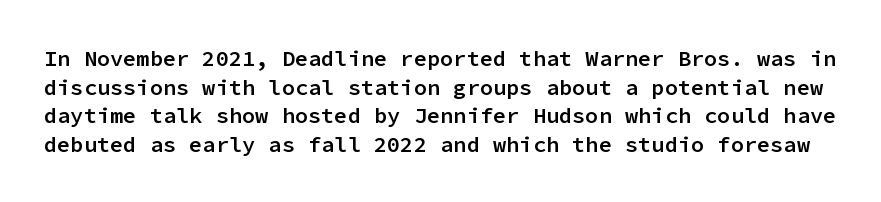
The image shows 22 px text type, upright; set normal line spacing (1.3x), normal letter spacing, not underlined.
